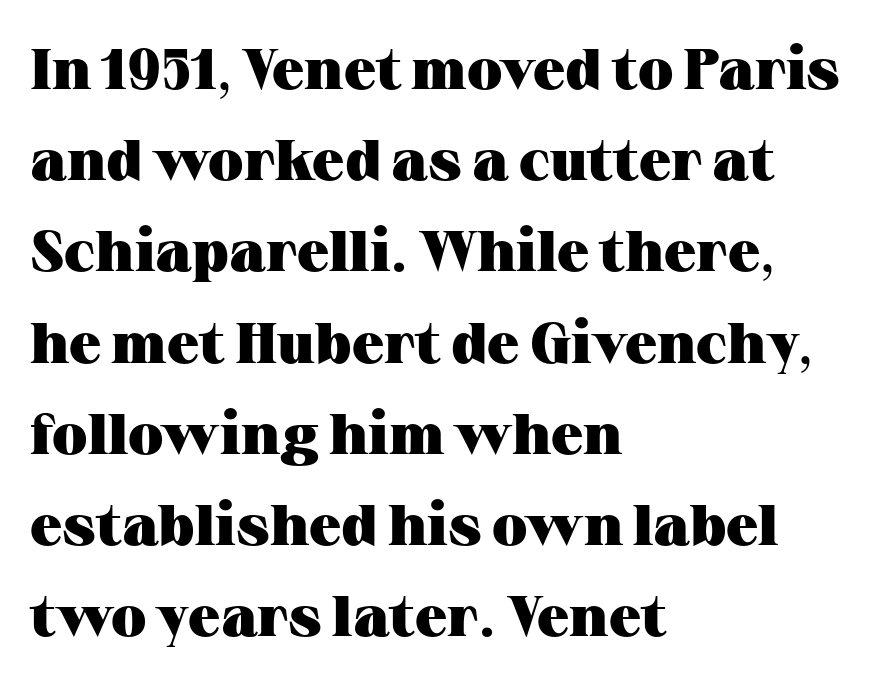
Typographic density is high because the face is bold. The rendering anchors every line to the left-hand side. Look at the tracking — it's just the regular setting, nothing added. The axis of the letterforms is exactly vertical.
